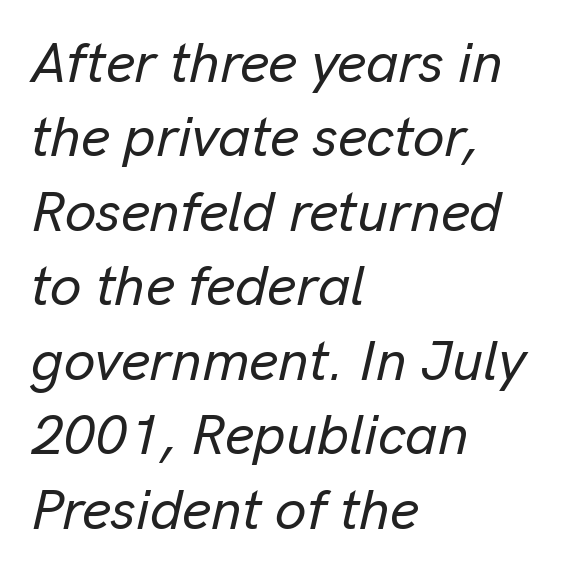
{"italic": "yes", "lean": "right", "slant_degrees": 13, "width": "normal", "stroke_contrast": "low", "x_height": "medium", "monospaced": "no", "underline": "no", "align": "left", "line_spacing": "normal", "line_spacing_ratio": 1.33, "letter_spacing": "normal", "letter_spacing_em": 0.0, "glyph_px": 56}
